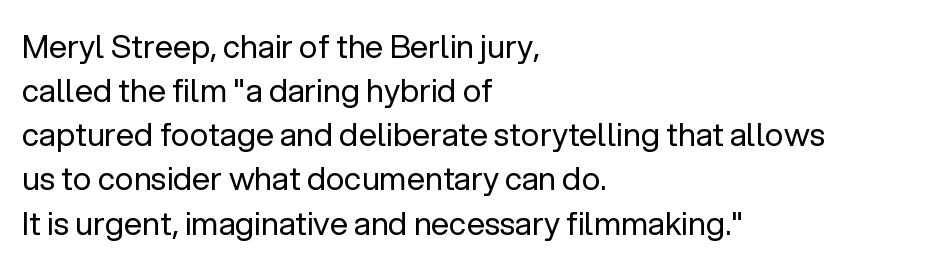
{"serif": "no", "italic": "no", "bold": "no", "weight": "regular", "width": "normal", "stroke_contrast": "low", "x_height": "medium", "monospaced": "no", "underline": "no", "align": "left", "line_spacing": "normal", "line_spacing_ratio": 1.38, "letter_spacing": "normal", "letter_spacing_em": 0.0, "glyph_px": 32}
